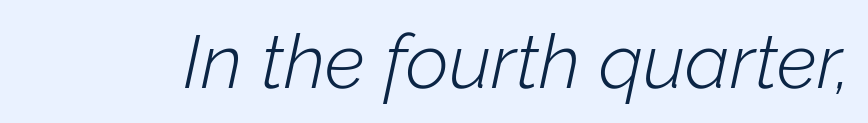
Q: Is the text bold? A: No.
Q: Is the text italic (slanted)? A: Yes, it leans right by about 12 degrees.
Q: Is the text underlined? A: No.
Q: Is the spacing between letters normal or unusually wide? A: Normal.
Q: Width (condensed, normal, or wide)? A: Normal.
Q: Stroke contrast? A: Low.
Q: x-height? A: Medium.
Q: Monospaced? A: No.
